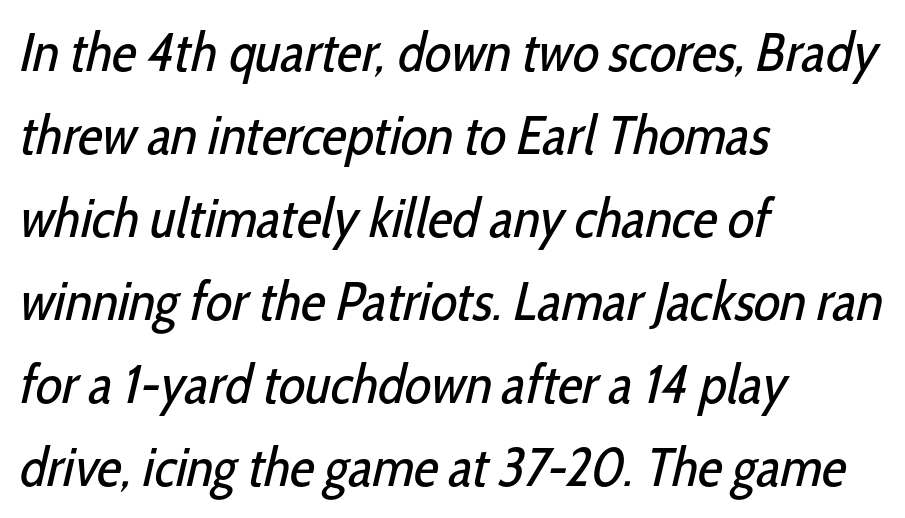
{"serif": "no", "bold": "no", "weight": "regular", "width": "condensed", "stroke_contrast": "low", "x_height": "medium", "monospaced": "no", "underline": "no", "align": "left", "line_spacing": "normal", "line_spacing_ratio": 1.51, "letter_spacing": "normal", "letter_spacing_em": 0.0, "glyph_px": 55}
